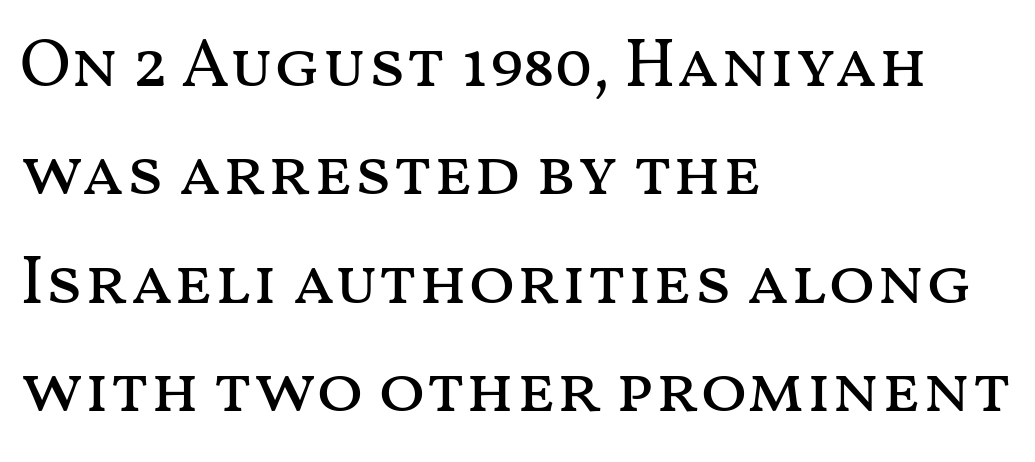
The image shows 69 px regular-weight, wide type, upright; set left-aligned, normal line spacing (1.57x), normal letter spacing, not underlined; medium stroke contrast and a medium x-height.
